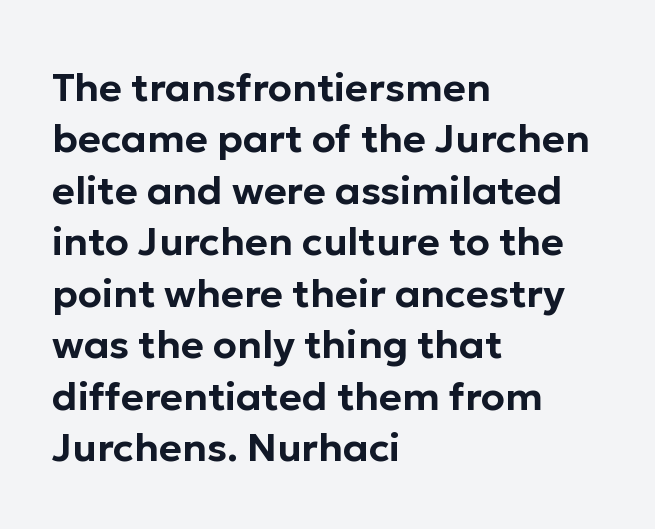
The image shows 39 px sans-serif type, upright; set left-aligned, normal line spacing (1.32x), normal letter spacing, not underlined; low stroke contrast and a medium x-height.
